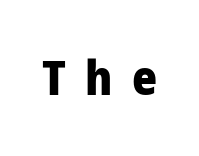
{"serif": "no", "italic": "no", "bold": "yes", "weight": "heavy", "width": "normal", "stroke_contrast": "low", "x_height": "medium", "monospaced": "no", "underline": "no", "letter_spacing": "wide", "letter_spacing_em": 0.41, "glyph_px": 48}
